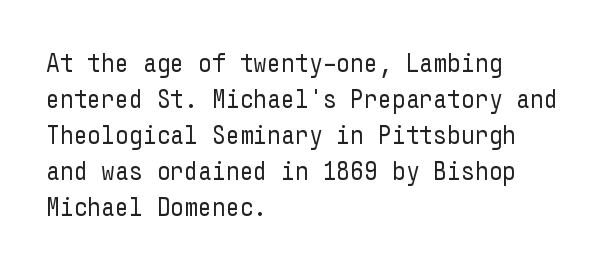
{"italic": "no", "bold": "no", "underline": "no", "align": "left", "line_spacing": "normal", "line_spacing_ratio": 1.33, "letter_spacing": "normal", "letter_spacing_em": 0.0, "glyph_px": 27}
